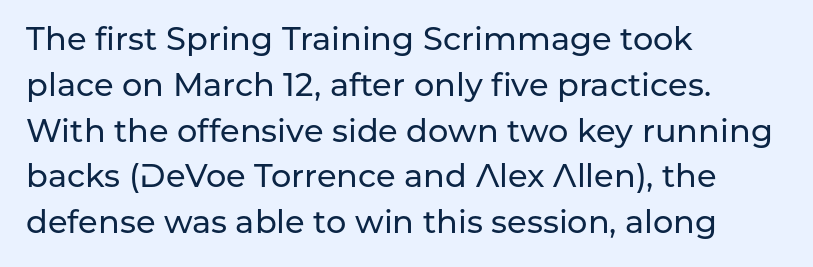
{"serif": "no", "italic": "no", "width": "normal", "stroke_contrast": "low", "x_height": "medium", "monospaced": "no", "underline": "no", "align": "left", "line_spacing": "normal", "line_spacing_ratio": 1.43, "letter_spacing": "normal", "letter_spacing_em": 0.0, "glyph_px": 32}
